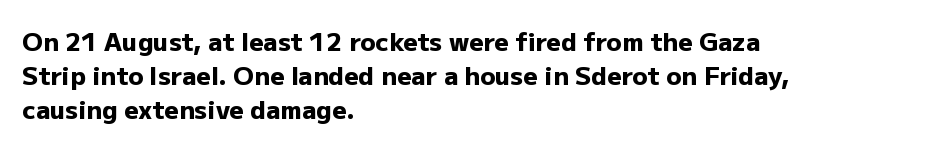
Just letters on the line, the space beneath them empty. No italicization has been applied; the sample stays upright. The rows are spaced the way most documents space them. The glyphs have the mass of a bold cut. Look at the tracking — it's just the regular setting, nothing added. Each line starts at the same left margin while the right side varies.
